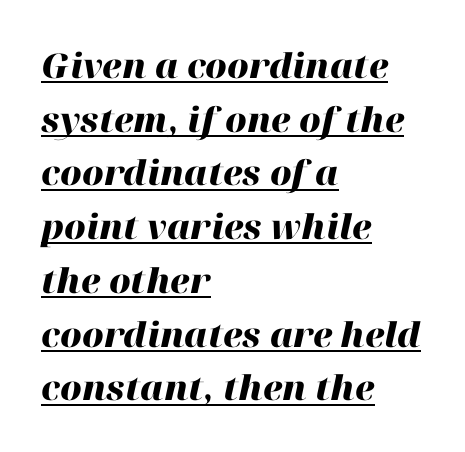
Q: Is the text bold? A: Yes.
Q: Is the text italic (slanted)? A: Yes, it leans right by about 12 degrees.
Q: Is the text underlined? A: Yes.
Q: How is the paragraph aligned? A: Left-aligned.
Q: Is the spacing between letters normal or unusually wide? A: Normal.
Q: Is the spacing between lines tight, normal or loose? A: Normal.
Q: Width (condensed, normal, or wide)? A: Normal.
Q: Stroke contrast? A: High.
Q: x-height? A: Medium.
Q: Monospaced? A: No.
